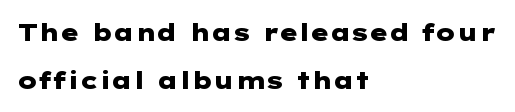
The image shows 24 px bold type, upright; set left-aligned, loose line spacing (1.99x), normal letter spacing, not underlined.
